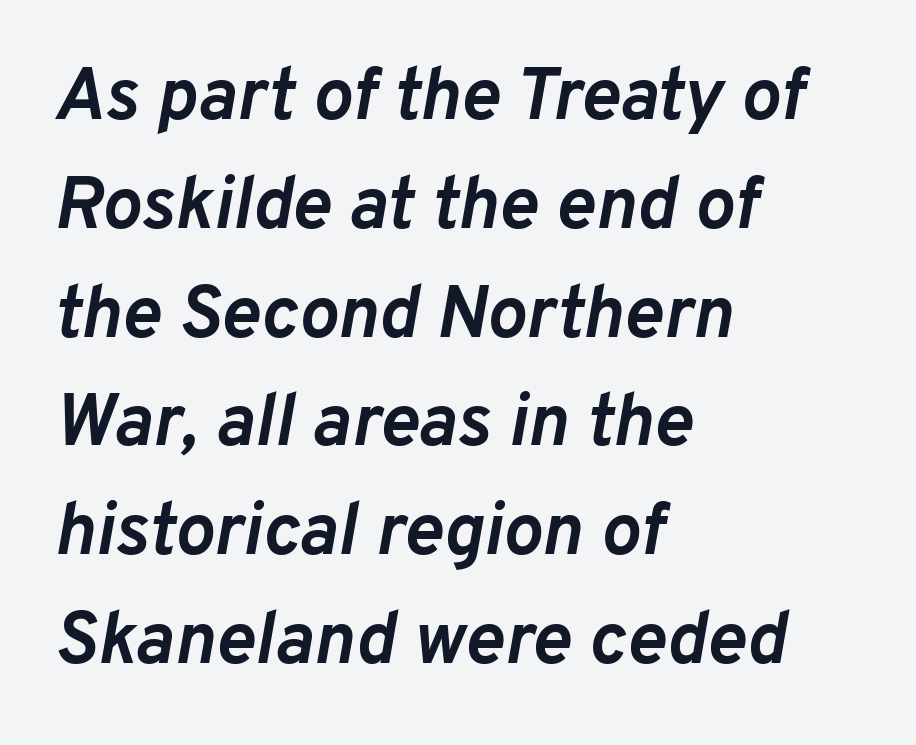
{"italic": "yes", "lean": "right", "slant_degrees": 10, "bold": "yes", "weight": "semibold", "width": "normal", "stroke_contrast": "low", "x_height": "medium", "monospaced": "no", "underline": "no", "align": "left", "line_spacing": "normal", "line_spacing_ratio": 1.47, "letter_spacing": "normal", "letter_spacing_em": 0.0, "glyph_px": 74}
